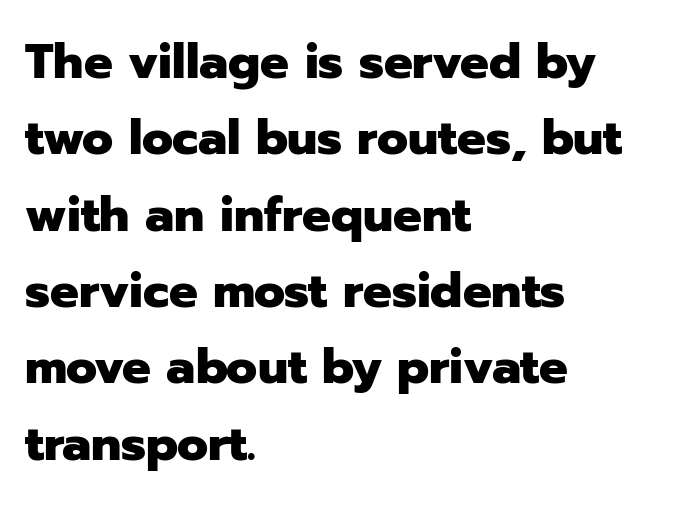
{"serif": "no", "italic": "no", "bold": "yes", "weight": "heavy", "width": "normal", "stroke_contrast": "low", "x_height": "medium", "monospaced": "no", "underline": "no", "align": "left", "line_spacing": "normal", "line_spacing_ratio": 1.59, "letter_spacing": "normal", "letter_spacing_em": 0.0, "glyph_px": 48}
